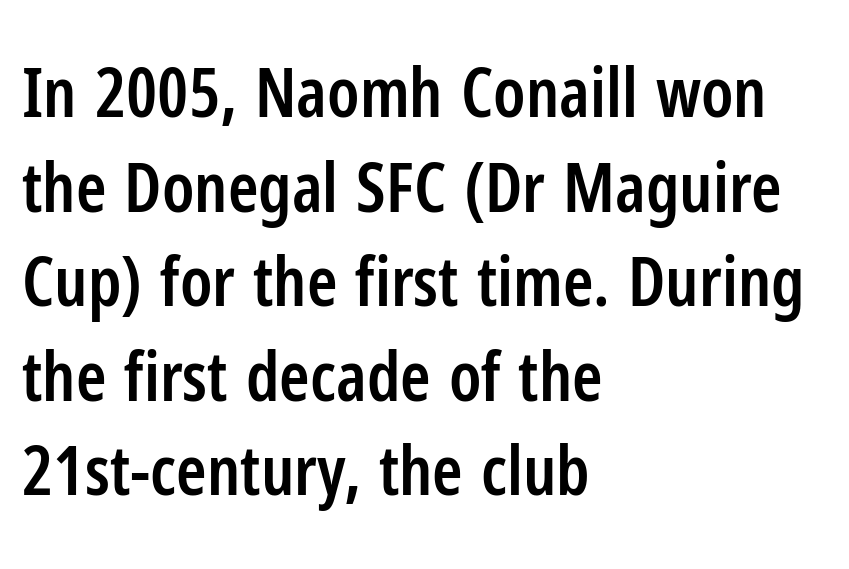
The image shows 69 px semibold, condensed sans-serif type, upright; set left-aligned, normal line spacing (1.37x), normal letter spacing, not underlined; low stroke contrast and a medium x-height.
